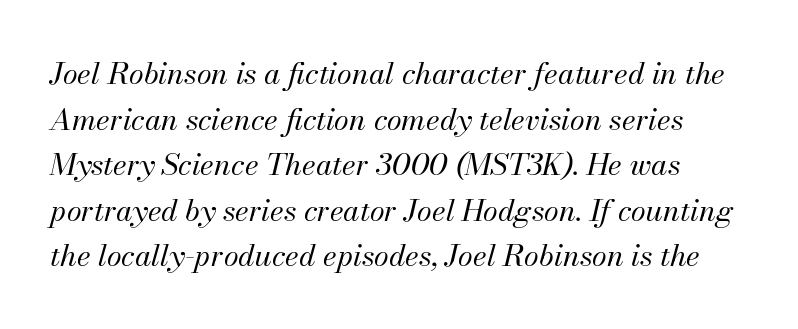
Q: Is the text bold? A: No.
Q: Is the text italic (slanted)? A: Yes, it leans right by about 13 degrees.
Q: Is the text underlined? A: No.
Q: Is the spacing between letters normal or unusually wide? A: Normal.
Q: Is the spacing between lines tight, normal or loose? A: Normal.
Q: Width (condensed, normal, or wide)? A: Normal.
Q: Stroke contrast? A: Medium.
Q: x-height? A: Small.
Q: Monospaced? A: No.
